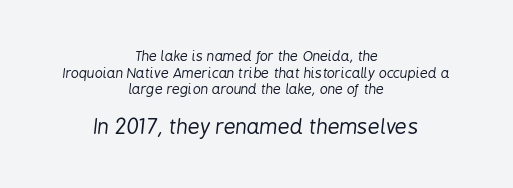
Q: Is the text bold? A: No.
Q: Is the text italic (slanted)? A: Yes, it leans right by about 6 degrees.
Q: Is the text underlined? A: No.
Q: How is the paragraph aligned? A: Centered.
Q: Is the spacing between letters normal or unusually wide? A: Normal.
Q: Which block of text is set in a larger size, the first (top) or the second (bottom)? A: The second (bottom) one.
